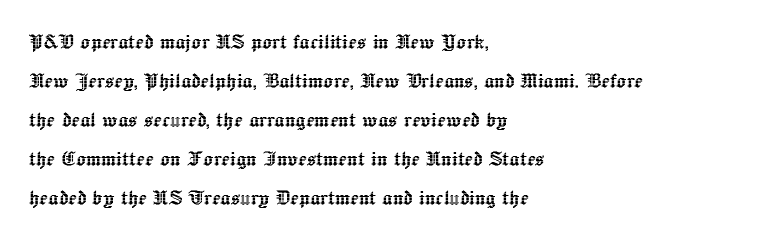
{"italic": "no", "underline": "no", "align": "left", "line_spacing": "normal", "line_spacing_ratio": 1.56, "letter_spacing": "normal", "letter_spacing_em": 0.0, "glyph_px": 25}
